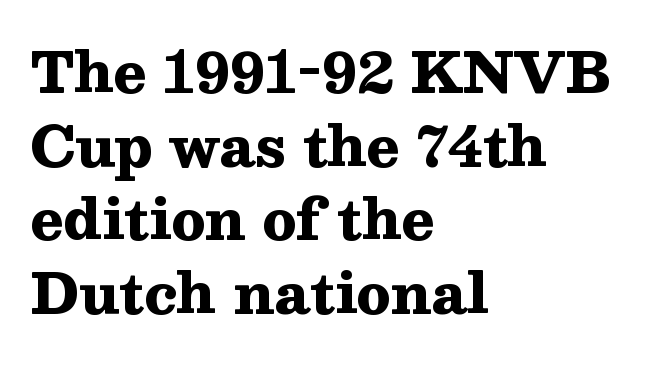
{"serif": "yes", "italic": "no", "bold": "yes", "weight": "heavy", "width": "wide", "stroke_contrast": "medium", "x_height": "medium", "monospaced": "no", "underline": "no", "align": "left", "line_spacing": "normal", "line_spacing_ratio": 1.34, "letter_spacing": "normal", "letter_spacing_em": 0.0, "glyph_px": 55}
